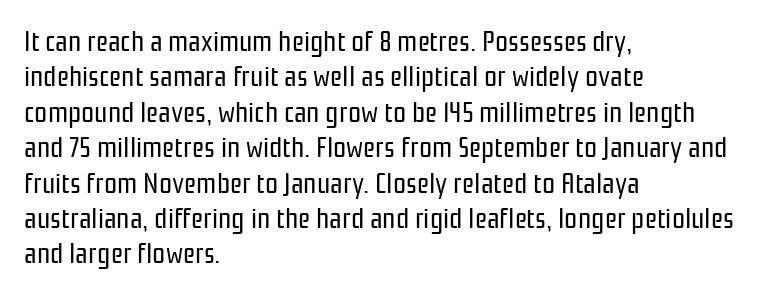
The image shows 29 px regular-weight, condensed sans-serif type, upright; set left-aligned, line spacing 1.22x, normal letter spacing, not underlined; low stroke contrast and a medium x-height.
